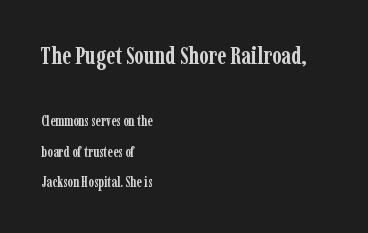
A bare baseline throughout the passage. The lines in this sample share a left origin and differ only in where they stop. Posture: upright roman. The characters look thick and weighty, a clear bold. Leading: increased.
